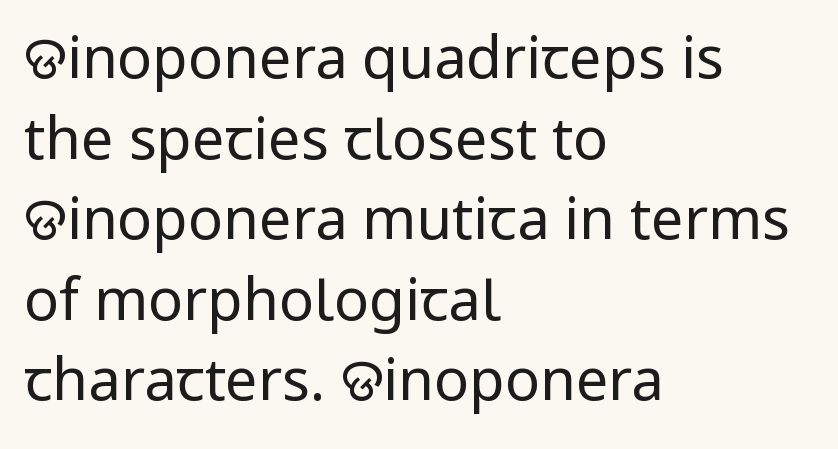
The letters stand upright; this is a roman face. Compared with a typical body face, this is equally light or lighter still. These lines keep a tight, regular rhythm from letter to letter. This block has exactly the height ordinary leading produces. You could not count columns in this text — the font is proportionally spaced. The area under the type is left untouched.
